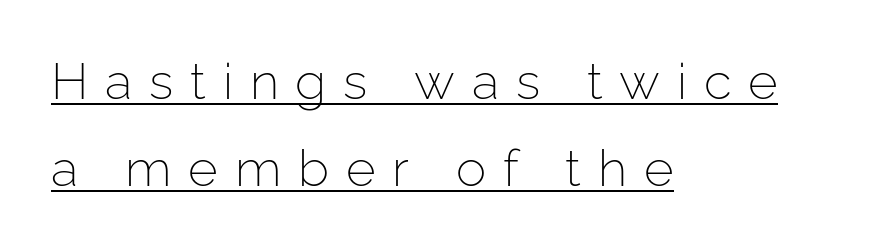
Line beginnings align vertically; line endings do not. Tracking value appears strongly positive — letters spread wide. Character widths vary here, with narrow letters taking less room than wide ones. The weight tops out at a normal text grade. This sample uses an upright cut, with every glyph sitting square on the baseline. Underlined type.
